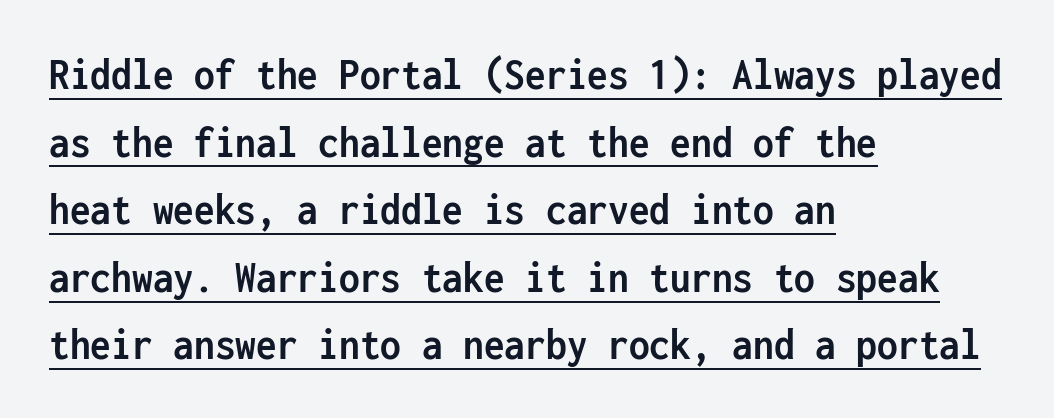
The image shows 46 px semibold, condensed sans-serif type, upright, monospaced; set left-aligned, normal line spacing (1.47x), normal letter spacing, underlined; low stroke contrast and a medium x-height.
